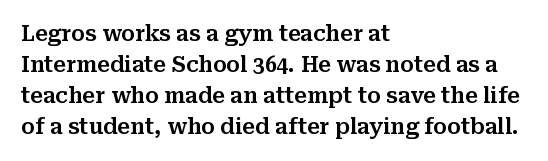
{"italic": "no", "underline": "no", "align": "left", "line_spacing": "normal", "line_spacing_ratio": 1.47, "letter_spacing": "normal", "letter_spacing_em": 0.0, "glyph_px": 21}
